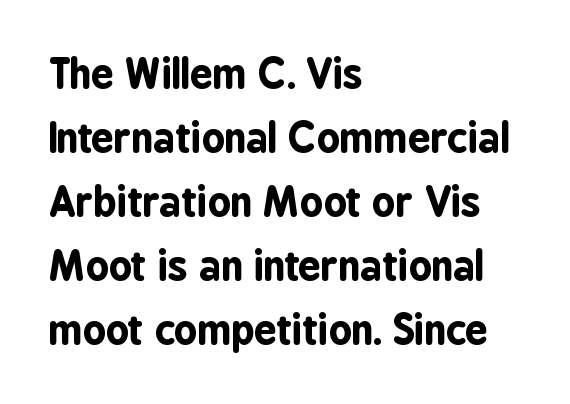
Here the designer chose a conventional face with non-uniform glyph widths. No word sits above an underline. The font family rendered here belongs to the sans-serif group. In CSS terms this would be text-align: left. Italic: no, the glyphs are upright roman. You'd pick this weight for a headline — it's a proper bold.
